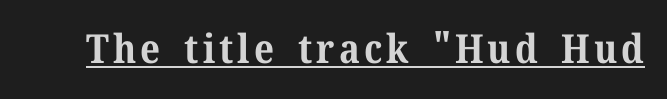
Q: Is the text bold? A: Yes.
Q: Is the text italic (slanted)? A: No, it is upright.
Q: Is the typeface a serif or a sans-serif typeface? A: Serif.
Q: Is the text underlined? A: Yes.
Q: Width (condensed, normal, or wide)? A: Normal.
Q: Stroke contrast? A: Medium.
Q: x-height? A: Medium.
Q: Monospaced? A: No.
